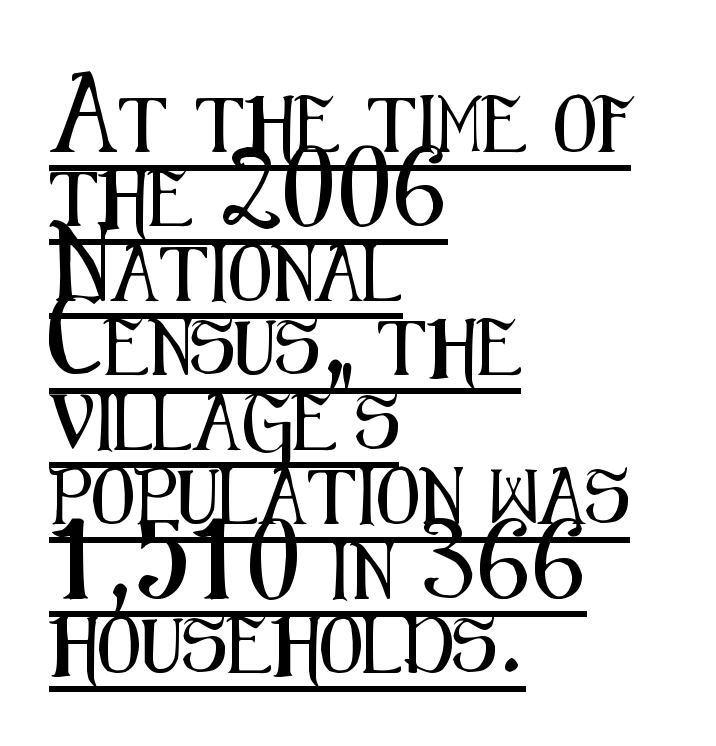
Q: Is the text italic (slanted)? A: No, it is upright.
Q: Is the text underlined? A: Yes.
Q: How is the paragraph aligned? A: Left-aligned.
Q: Is the spacing between letters normal or unusually wide? A: Normal.
Q: Is the spacing between lines tight, normal or loose? A: Normal.
Q: Width (condensed, normal, or wide)? A: Condensed.
Q: Stroke contrast? A: Medium.
Q: x-height? A: Medium.
Q: Monospaced? A: No.
